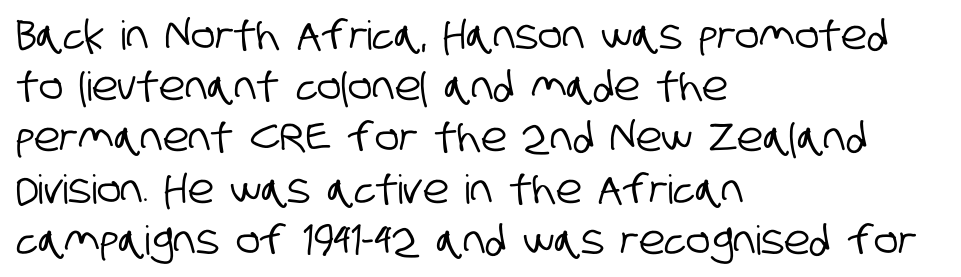
Typographically, this falls in the sans-serif category. Varying glyph widths throughout — classic text-font behaviour. Normally led — the rows are evenly, conventionally spaced. Short and long lines alike share a common starting point at left. A clean baseline with only descenders dipping below it. The gaps between neighbouring characters are ordinary and unremarkable.
